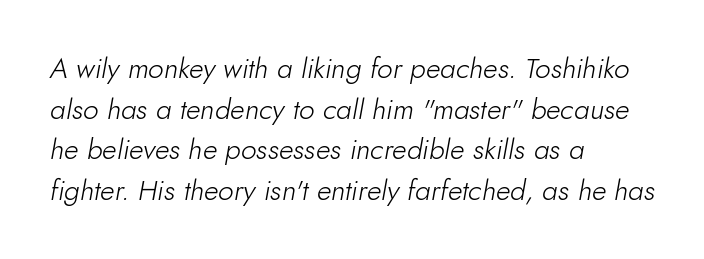
Q: Is the text bold? A: No.
Q: Is the text italic (slanted)? A: Yes, it leans right by about 10 degrees.
Q: Is the text underlined? A: No.
Q: How is the paragraph aligned? A: Left-aligned.
Q: Is the spacing between letters normal or unusually wide? A: Normal.
Q: Is the spacing between lines tight, normal or loose? A: Normal.
Q: Width (condensed, normal, or wide)? A: Normal.
Q: Stroke contrast? A: Low.
Q: x-height? A: Small.
Q: Monospaced? A: No.
